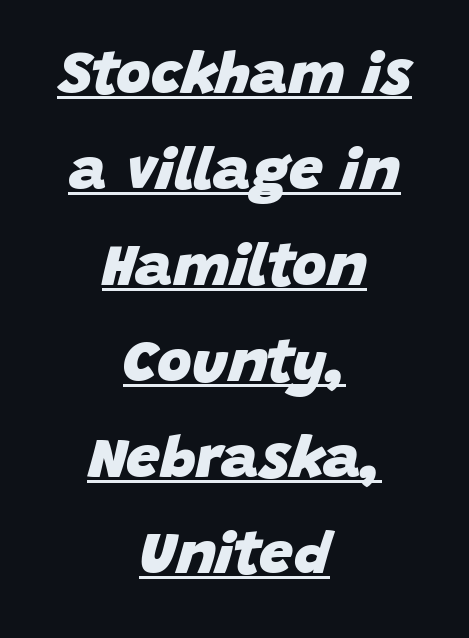
Q: Is the text bold? A: Yes.
Q: Is the text italic (slanted)? A: Yes, it leans right by about 15 degrees.
Q: Is the text underlined? A: Yes.
Q: How is the paragraph aligned? A: Centered.
Q: Is the spacing between letters normal or unusually wide? A: Normal.
Q: Is the spacing between lines tight, normal or loose? A: Normal.
Q: Width (condensed, normal, or wide)? A: Normal.
Q: Stroke contrast? A: Low.
Q: x-height? A: Large.
Q: Monospaced? A: No.
